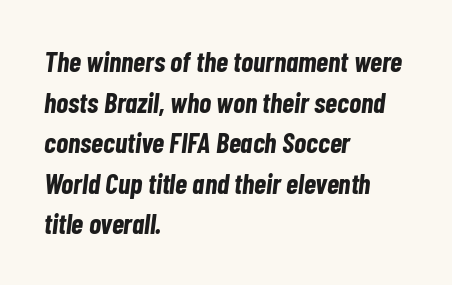
Regular leading. The typography opts for an oblique posture over an upright one. This rendering features lettering with no underline. The gaps between neighbouring characters are ordinary and unremarkable.
